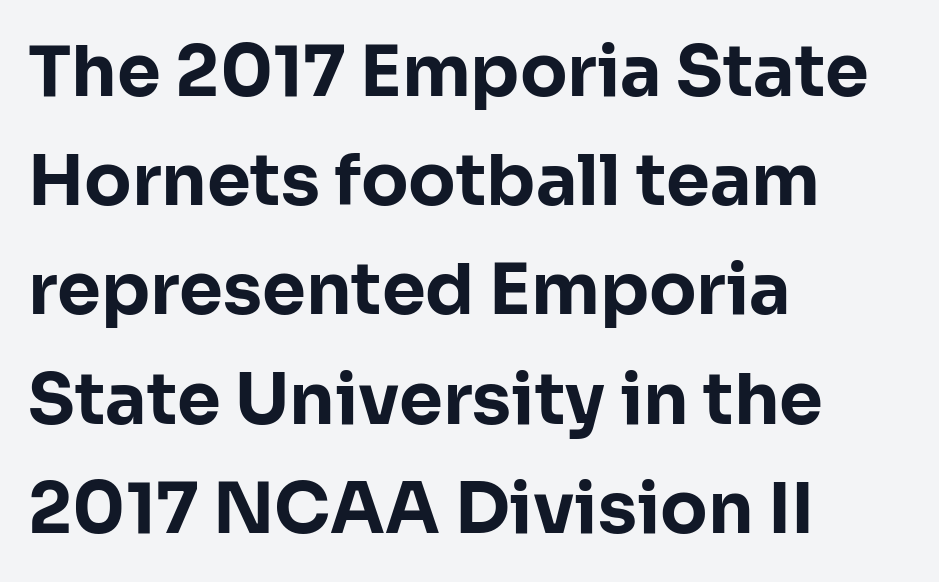
{"serif": "no", "italic": "no", "bold": "yes", "weight": "bold", "width": "normal", "stroke_contrast": "low", "x_height": "medium", "monospaced": "no", "underline": "no", "align": "left", "line_spacing": "normal", "line_spacing_ratio": 1.56, "letter_spacing": "normal", "letter_spacing_em": 0.0, "glyph_px": 70}
